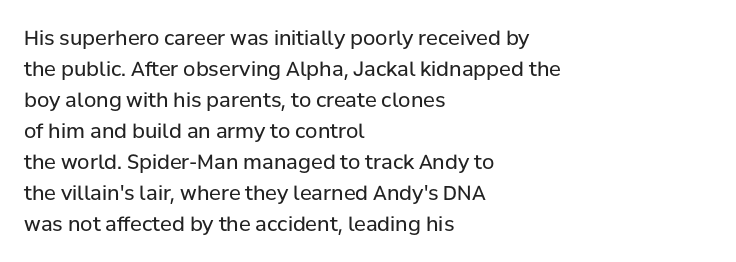
The face looks like a standard text weight, possibly lighter. The type is set solid horizontally, with unmodified tracking. The lettering stays uniformly vertical, giving the passage a roman look. Leading: standard. Casual observation: everything's shoved over to the left.
